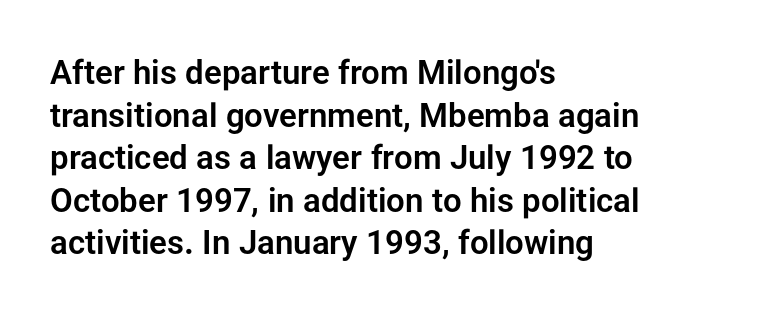
Q: Is the text italic (slanted)? A: No, it is upright.
Q: Is the typeface a serif or a sans-serif typeface? A: Sans-serif.
Q: Is the text underlined? A: No.
Q: How is the paragraph aligned? A: Left-aligned.
Q: Is the spacing between letters normal or unusually wide? A: Normal.
Q: Is the spacing between lines tight, normal or loose? A: Normal.
Q: Width (condensed, normal, or wide)? A: Normal.
Q: Stroke contrast? A: Low.
Q: x-height? A: Medium.
Q: Monospaced? A: No.
